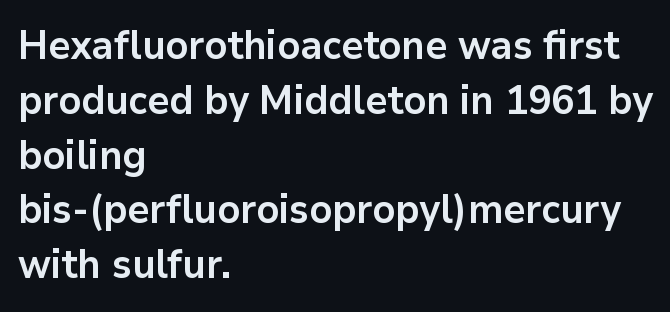
Q: Is the text bold? A: Yes.
Q: Is the text italic (slanted)? A: No, it is upright.
Q: Is the typeface a serif or a sans-serif typeface? A: Sans-serif.
Q: Is the text underlined? A: No.
Q: How is the paragraph aligned? A: Left-aligned.
Q: Is the spacing between letters normal or unusually wide? A: Normal.
Q: Is the spacing between lines tight, normal or loose? A: Normal.
Q: Width (condensed, normal, or wide)? A: Normal.
Q: Stroke contrast? A: Low.
Q: x-height? A: Medium.
Q: Monospaced? A: No.
